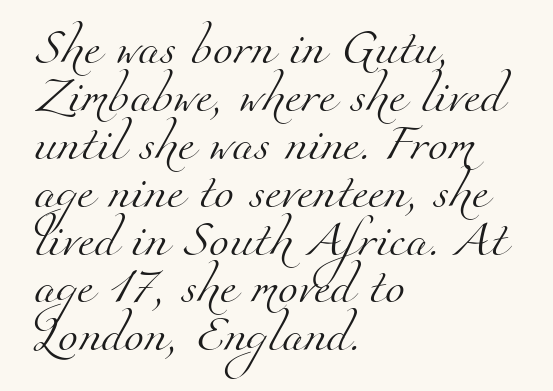
{"serif": "yes", "bold": "no", "weight": "light", "width": "normal", "stroke_contrast": "medium", "x_height": "small", "monospaced": "no", "underline": "no", "align": "left", "line_spacing": "normal", "line_spacing_ratio": 1.33, "letter_spacing": "normal", "letter_spacing_em": 0.0, "glyph_px": 36}
